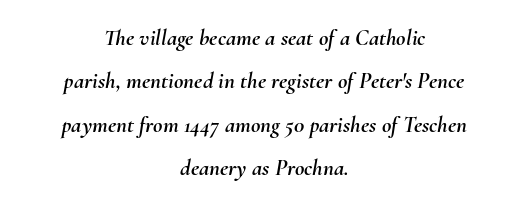
Q: Is the text italic (slanted)? A: Yes, it leans right by about 10 degrees.
Q: Is the text underlined? A: No.
Q: How is the paragraph aligned? A: Centered.
Q: Is the spacing between letters normal or unusually wide? A: Normal.
